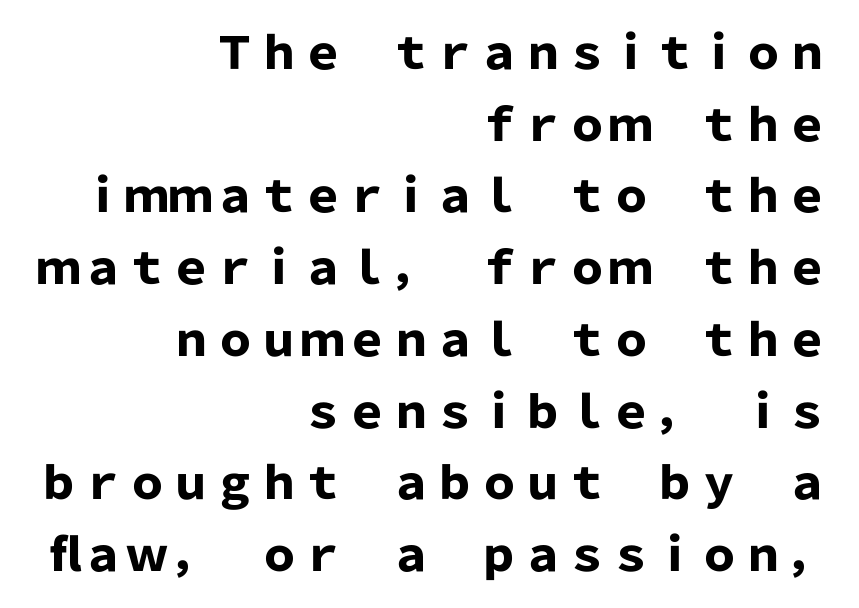
The zone under the glyphs is completely vacant. This is roman type, the default non-slanted kind. I'd call this a sans setting — the letters go barefoot. Compared with typical body copy, the letter spacing here is the same. The vertical gap from one line to the next is medium. These lines are set flush right with a ragged left edge.
